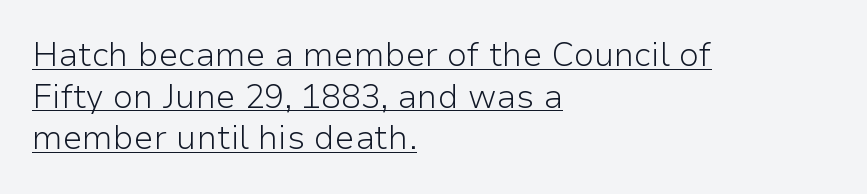
{"serif": "no", "italic": "no", "bold": "no", "weight": "light", "width": "normal", "stroke_contrast": "low", "x_height": "medium", "monospaced": "no", "underline": "yes", "align": "left", "line_spacing": "normal", "line_spacing_ratio": 1.26, "letter_spacing": "normal", "letter_spacing_em": 0.0, "glyph_px": 33}
